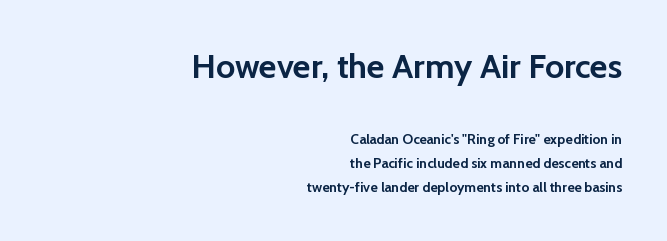
Q: Is the text bold? A: Yes.
Q: Is the text italic (slanted)? A: No, it is upright.
Q: Is the typeface a serif or a sans-serif typeface? A: Sans-serif.
Q: Is the text underlined? A: No.
Q: How is the paragraph aligned? A: Right-aligned.
Q: Is the spacing between letters normal or unusually wide? A: Normal.
Q: Is the spacing between lines tight, normal or loose? A: Normal.
Q: Which block of text is set in a larger size, the first (top) or the second (bottom)? A: The first (top) one.
Q: Width (condensed, normal, or wide)? A: Normal.
Q: Stroke contrast? A: Low.
Q: x-height? A: Medium.
Q: Monospaced? A: No.
